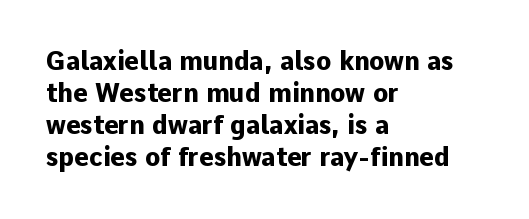
Q: Is the text bold? A: Yes.
Q: Is the text italic (slanted)? A: No, it is upright.
Q: Is the text underlined? A: No.
Q: How is the paragraph aligned? A: Left-aligned.
Q: Is the spacing between letters normal or unusually wide? A: Normal.
Q: Is the spacing between lines tight, normal or loose? A: Normal.
